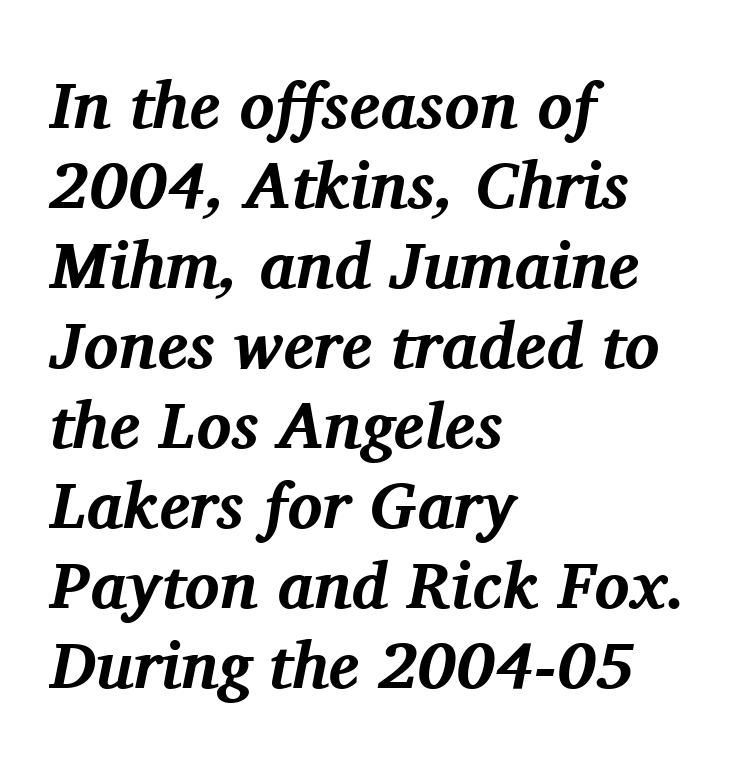
Are there feet on the stems? There are — it's a serif. Line starts are locked; line ends wander. You can tell it's italic because the verticals aren't actually vertical. These lines keep a tight, regular rhythm from letter to letter. Typographic density is high because the face is bold.
